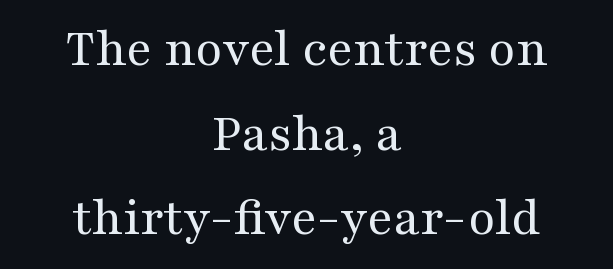
Q: Is the text bold? A: No.
Q: Is the text italic (slanted)? A: No, it is upright.
Q: Is the typeface a serif or a sans-serif typeface? A: Serif.
Q: Is the text underlined? A: No.
Q: How is the paragraph aligned? A: Centered.
Q: Is the spacing between letters normal or unusually wide? A: Normal.
Q: Is the spacing between lines tight, normal or loose? A: Normal.
Q: Width (condensed, normal, or wide)? A: Wide.
Q: Stroke contrast? A: Medium.
Q: x-height? A: Medium.
Q: Monospaced? A: No.
